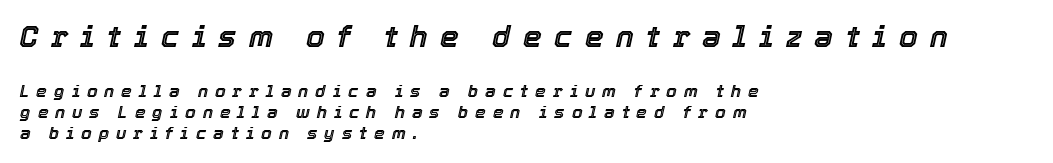
The image shows 30 px text type, italic (leaning right); set left-aligned, line spacing 1.23x, unusually wide letter spacing (+0.41 em), not underlined; the first (top) block is 1.76x larger; a medium x-height.
